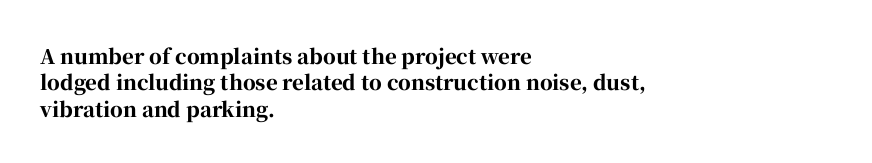
{"italic": "no", "bold": "yes", "underline": "no", "align": "left", "line_spacing": "normal", "line_spacing_ratio": 1.32, "letter_spacing": "normal", "letter_spacing_em": 0.0, "glyph_px": 20}
